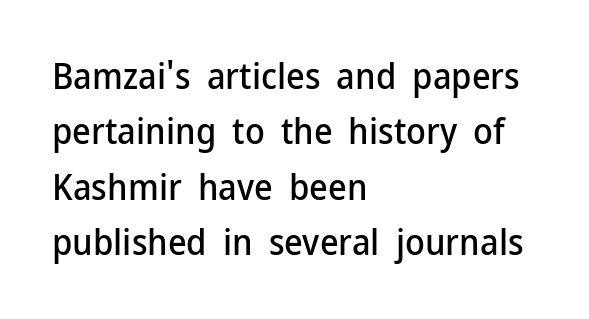
Q: Is the text italic (slanted)? A: No, it is upright.
Q: Is the typeface a serif or a sans-serif typeface? A: Sans-serif.
Q: Is the text underlined? A: No.
Q: How is the paragraph aligned? A: Left-aligned.
Q: Is the spacing between letters normal or unusually wide? A: Normal.
Q: Is the spacing between lines tight, normal or loose? A: Normal.
Q: Width (condensed, normal, or wide)? A: Normal.
Q: Stroke contrast? A: Low.
Q: x-height? A: Medium.
Q: Monospaced? A: No.
